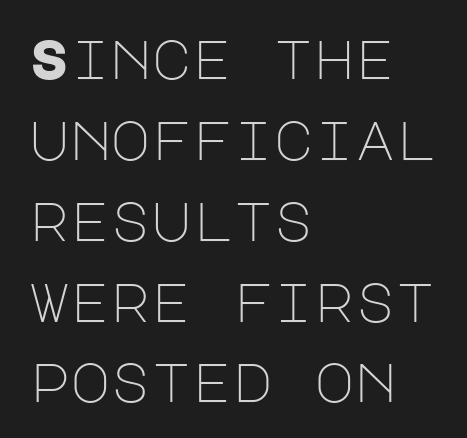
Q: Is the text bold? A: No.
Q: Is the text italic (slanted)? A: No, it is upright.
Q: Is the typeface a serif or a sans-serif typeface? A: Sans-serif.
Q: Is the text underlined? A: No.
Q: How is the paragraph aligned? A: Left-aligned.
Q: Is the spacing between letters normal or unusually wide? A: Normal.
Q: Is the spacing between lines tight, normal or loose? A: Normal.
Q: Width (condensed, normal, or wide)? A: Normal.
Q: Stroke contrast? A: Low.
Q: x-height? A: Large.
